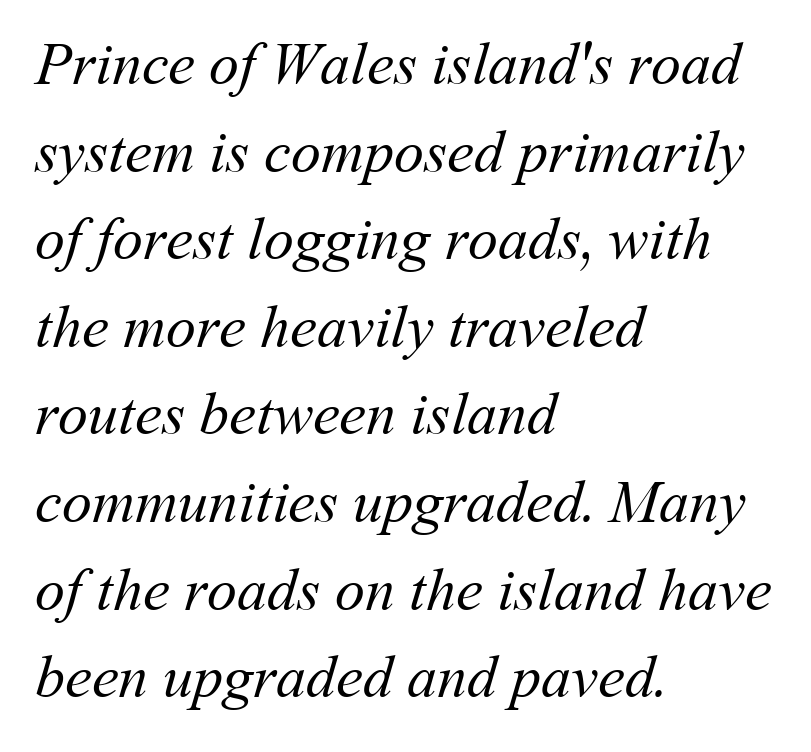
This sample keeps an unexceptional amount of space between lines. The font is comparable to plain body text, perhaps lighter. This rendering uses left alignment, leaving the right contour irregular. These lines are rendered in a variable-pitch font.
